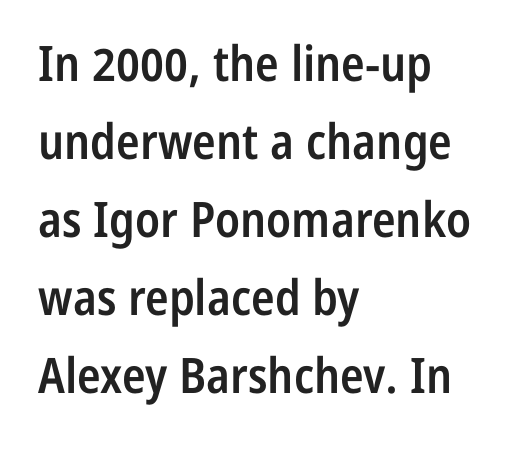
The image shows 49 px semibold, condensed sans-serif type, upright; set left-aligned, normal line spacing (1.59x), normal letter spacing, not underlined; low stroke contrast and a medium x-height.
